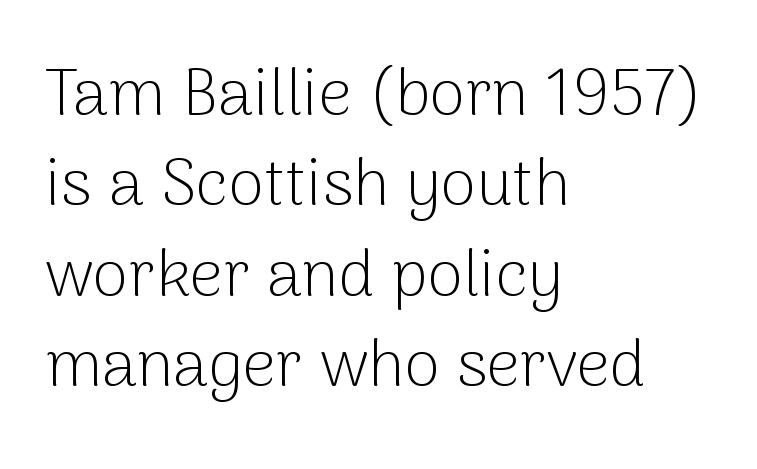
Q: Is the text bold? A: No.
Q: Is the text italic (slanted)? A: No, it is upright.
Q: Is the typeface a serif or a sans-serif typeface? A: Sans-serif.
Q: Is the text underlined? A: No.
Q: How is the paragraph aligned? A: Left-aligned.
Q: Is the spacing between letters normal or unusually wide? A: Normal.
Q: Is the spacing between lines tight, normal or loose? A: Normal.
Q: Width (condensed, normal, or wide)? A: Normal.
Q: Stroke contrast? A: Low.
Q: x-height? A: Medium.
Q: Monospaced? A: No.
